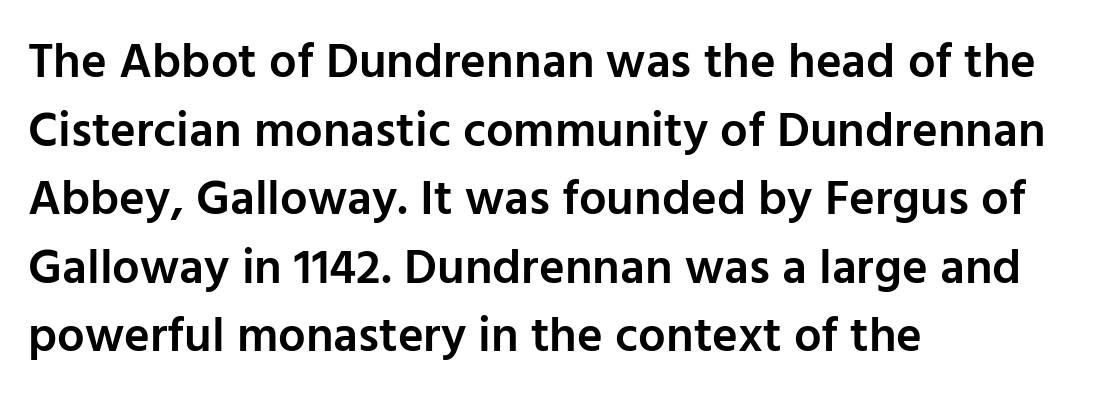
A typesetter would label this face a sans. The zone under the glyphs is completely vacant. I'd describe the lettering as semibold — firm but not a full bold. Quick note: interline space is typical.
